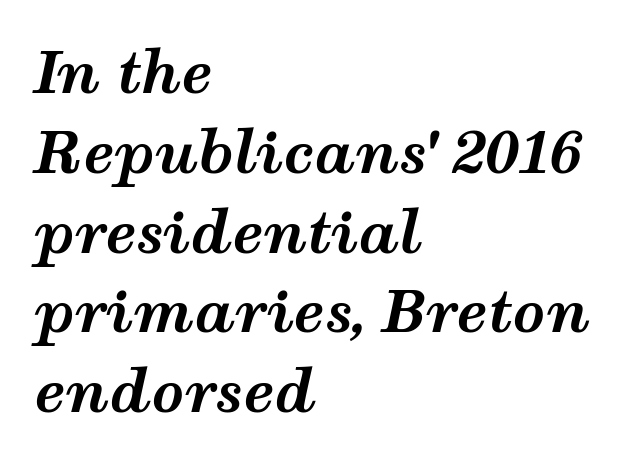
Q: Is the text bold? A: Yes.
Q: Is the text italic (slanted)? A: Yes, it leans right by about 12 degrees.
Q: Is the text underlined? A: No.
Q: How is the paragraph aligned? A: Left-aligned.
Q: Is the spacing between letters normal or unusually wide? A: Normal.
Q: Is the spacing between lines tight, normal or loose? A: Normal.
Q: Width (condensed, normal, or wide)? A: Wide.
Q: Stroke contrast? A: Medium.
Q: x-height? A: Medium.
Q: Monospaced? A: No.
